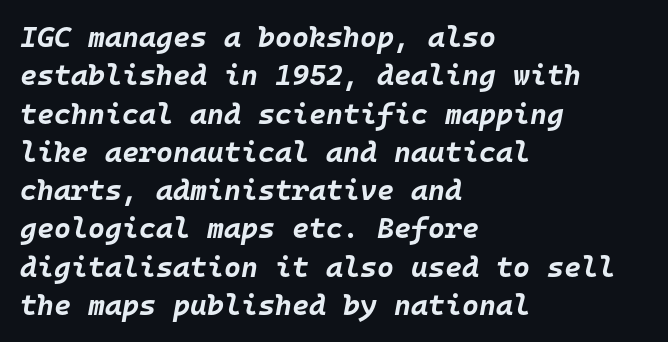
Regarding leading, the lines here are spaced in the standard way. Alignment: flush left. The letters march in equal steps, a hallmark of fixed-pitch type. Posture: slanted.
